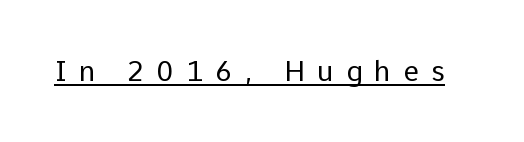
Q: Is the text bold? A: No.
Q: Is the text italic (slanted)? A: No, it is upright.
Q: Is the typeface a serif or a sans-serif typeface? A: Sans-serif.
Q: Is the text underlined? A: Yes.
Q: Is the spacing between letters normal or unusually wide? A: Unusually wide.
Q: Width (condensed, normal, or wide)? A: Normal.
Q: Stroke contrast? A: Low.
Q: x-height? A: Medium.
Q: Monospaced? A: No.
